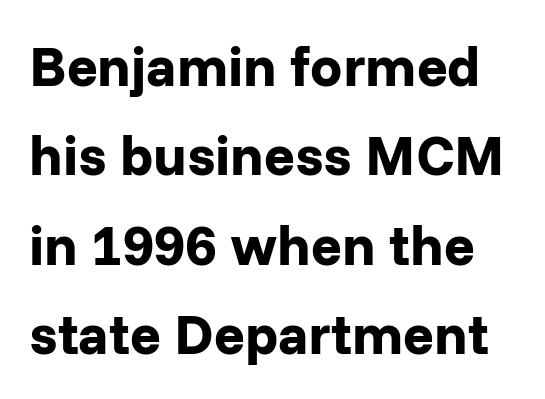
Q: Is the text bold? A: Yes.
Q: Is the text italic (slanted)? A: No, it is upright.
Q: Is the typeface a serif or a sans-serif typeface? A: Sans-serif.
Q: Is the text underlined? A: No.
Q: Is the spacing between letters normal or unusually wide? A: Normal.
Q: Is the spacing between lines tight, normal or loose? A: Normal.
Q: Width (condensed, normal, or wide)? A: Normal.
Q: Stroke contrast? A: Low.
Q: x-height? A: Medium.
Q: Monospaced? A: No.
